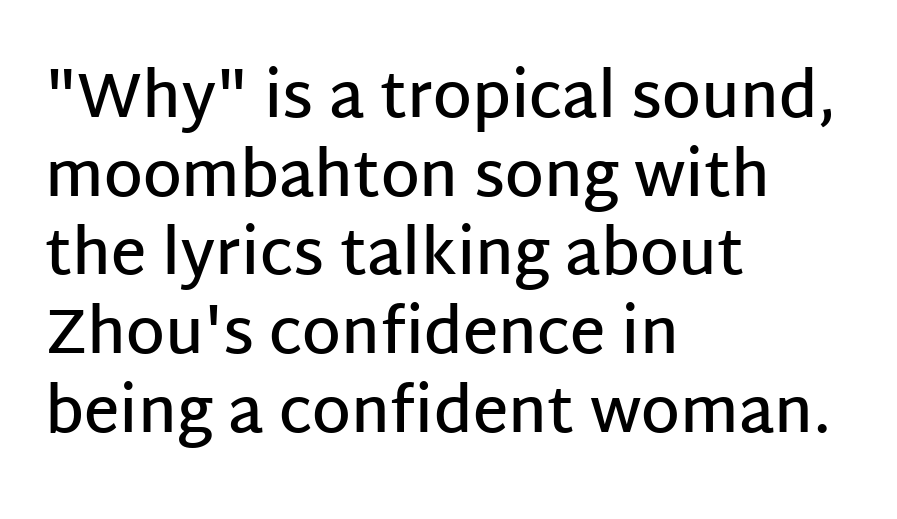
The image shows 62 px semibold sans-serif type, upright; set left-aligned, normal line spacing (1.27x), normal letter spacing, not underlined; low stroke contrast and a large x-height.
